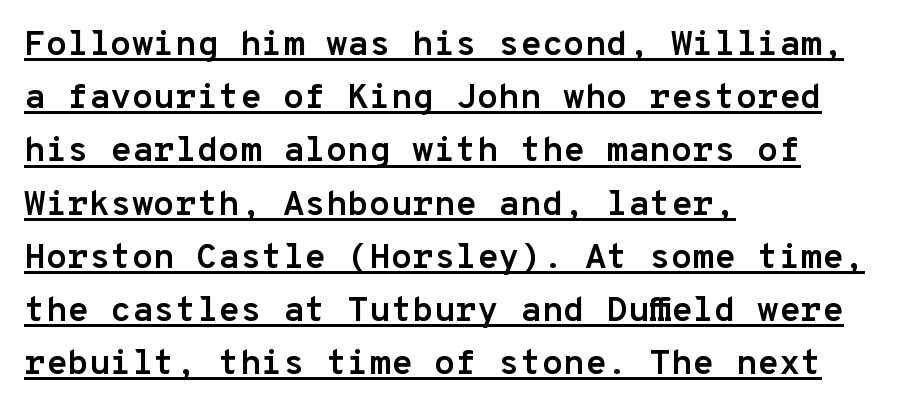
The leading is moderate, giving the passage an even texture. The letters march in equal steps, a hallmark of fixed-pitch type. Visually the block forms a straight wall on the left and a jagged coastline on the right. Ordinary non-slanted type is in use. Tracking value appears to be zero — textbook default spacing. Emphasis is given by a line drawn under the lettering.
